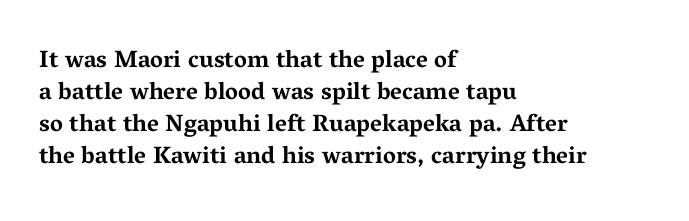
Q: Is the text bold? A: Yes.
Q: Is the text italic (slanted)? A: No, it is upright.
Q: Is the text underlined? A: No.
Q: How is the paragraph aligned? A: Left-aligned.
Q: Is the spacing between letters normal or unusually wide? A: Normal.
Q: Is the spacing between lines tight, normal or loose? A: Normal.
